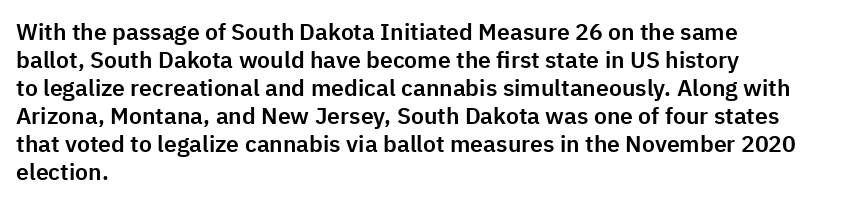
Look at the tracking — it's just the regular setting, nothing added. Caption: multi-line text, flush left, ragged right. Notice how the stems are strictly vertical — no italics here. A clean baseline with only descenders dipping below it.
